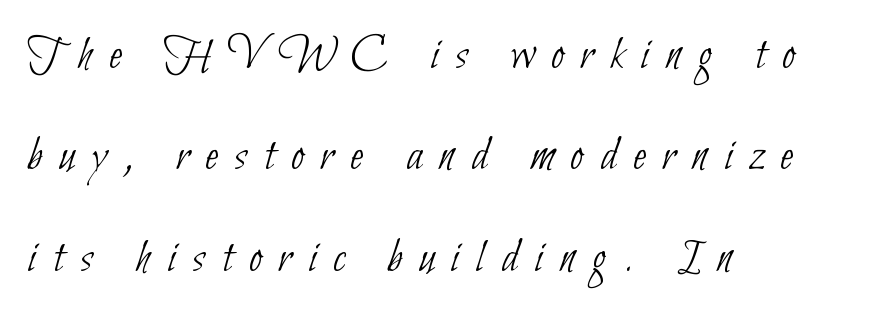
{"serif": "no", "bold": "no", "weight": "thin", "width": "condensed", "stroke_contrast": "low", "x_height": "small", "monospaced": "no", "underline": "no", "align": "left", "line_spacing": "loose", "line_spacing_ratio": 2.11, "letter_spacing": "wide", "letter_spacing_em": 0.35, "glyph_px": 48}
